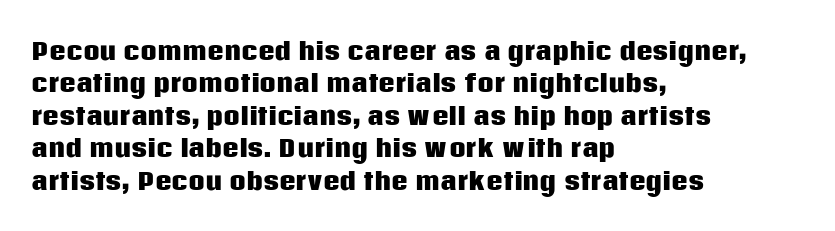
Q: Is the text bold? A: Yes.
Q: Is the text italic (slanted)? A: No, it is upright.
Q: Is the text underlined? A: No.
Q: How is the paragraph aligned? A: Left-aligned.
Q: Is the spacing between letters normal or unusually wide? A: Normal.
Q: Is the spacing between lines tight, normal or loose? A: Normal.
